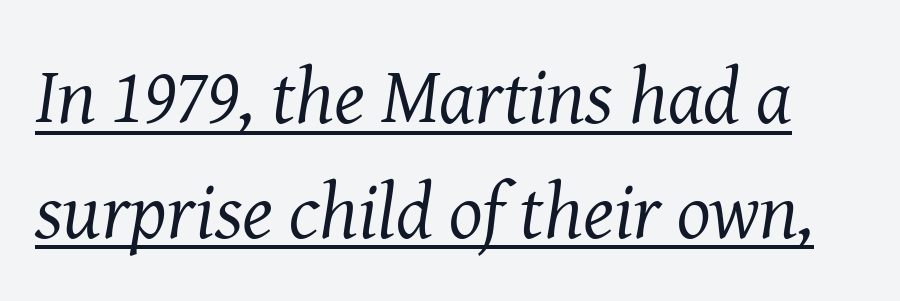
{"serif": "yes", "italic": "yes", "lean": "right", "slant_degrees": 8, "bold": "no", "weight": "regular", "width": "normal", "stroke_contrast": "medium", "x_height": "medium", "monospaced": "no", "underline": "yes", "line_spacing": "normal", "line_spacing_ratio": 1.45, "letter_spacing": "normal", "letter_spacing_em": 0.0, "glyph_px": 79}
